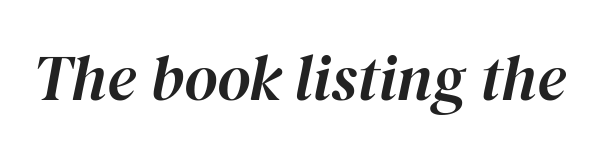
Q: Is the text italic (slanted)? A: Yes, it leans right by about 12 degrees.
Q: Is the text underlined? A: No.
Q: Is the spacing between letters normal or unusually wide? A: Normal.
Q: Width (condensed, normal, or wide)? A: Normal.
Q: Stroke contrast? A: High.
Q: x-height? A: Medium.
Q: Monospaced? A: No.
